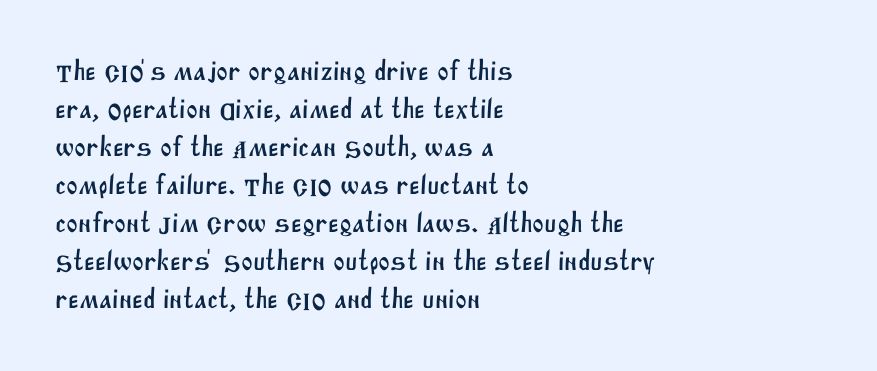
The image shows 28 px sans-serif type; set left-aligned, normal line spacing (1.36x), normal letter spacing, not underlined; medium stroke contrast and a large x-height.
